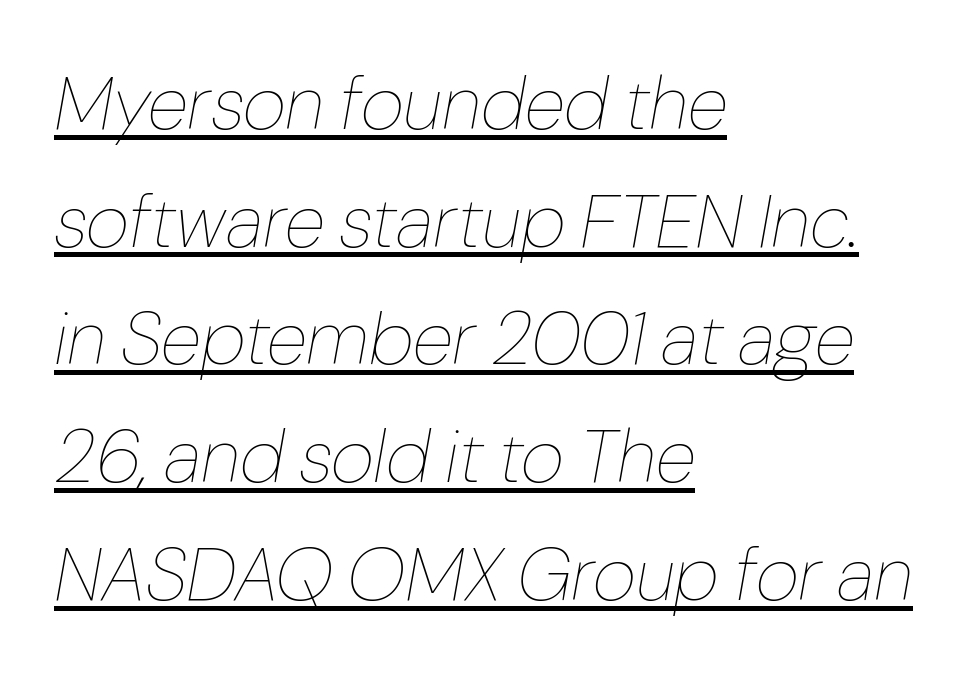
The image shows 75 px thin type, italic (leaning right); set left-aligned, normal line spacing (1.57x), normal letter spacing, underlined; low stroke contrast and a medium x-height.
